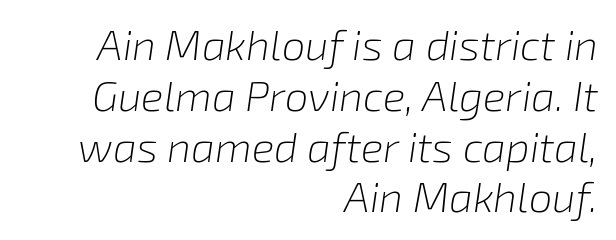
Caption: multi-line text, flush right, ragged left. Observe the ordinary spacing: letters are neighbours, not strangers. Designer's note — italics engaged. Here the designer chose a conventional face with non-uniform glyph widths. The letters look calm and open, with moderate or lighter stems. Anything drawn beneath the words? Only blank space.
